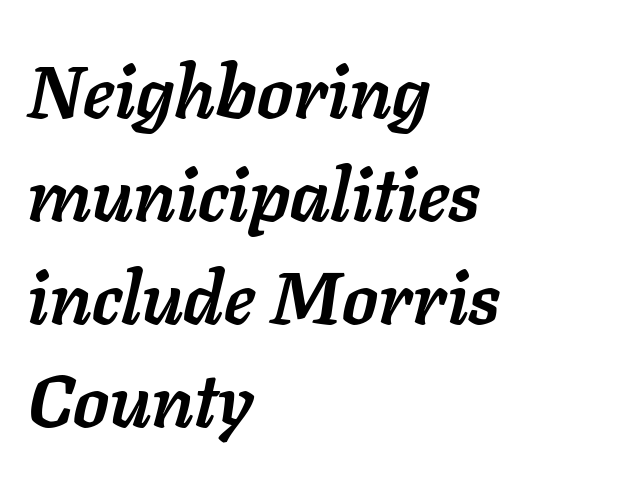
{"italic": "yes", "lean": "right", "slant_degrees": 11, "bold": "yes", "weight": "semibold", "width": "normal", "stroke_contrast": "low", "x_height": "medium", "monospaced": "no", "underline": "no", "align": "left", "line_spacing": "normal", "line_spacing_ratio": 1.41, "letter_spacing": "normal", "letter_spacing_em": 0.0, "glyph_px": 73}
